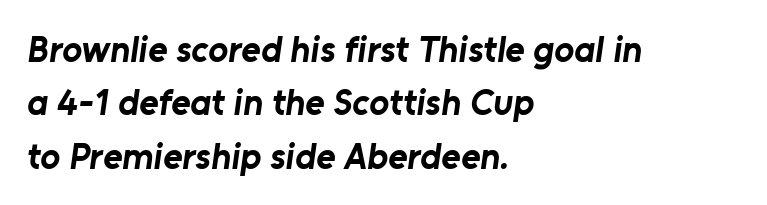
Which margin do the lines hug? The left one — the right edge is uneven. Between one letter and the next there's only the usual sliver of space. Words float on clear page, feet unadorned. Stroke terminals: plain, sans-serif. The letters are bold, with thick, heavy strokes.
